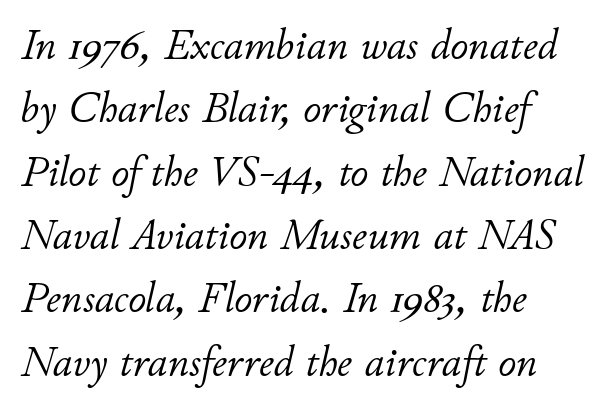
Q: Is the text bold? A: No.
Q: Is the text italic (slanted)? A: Yes, it leans right by about 11 degrees.
Q: Is the text underlined? A: No.
Q: How is the paragraph aligned? A: Left-aligned.
Q: Is the spacing between letters normal or unusually wide? A: Normal.
Q: Is the spacing between lines tight, normal or loose? A: Normal.
Q: Width (condensed, normal, or wide)? A: Normal.
Q: Stroke contrast? A: Low.
Q: x-height? A: Small.
Q: Monospaced? A: No.
